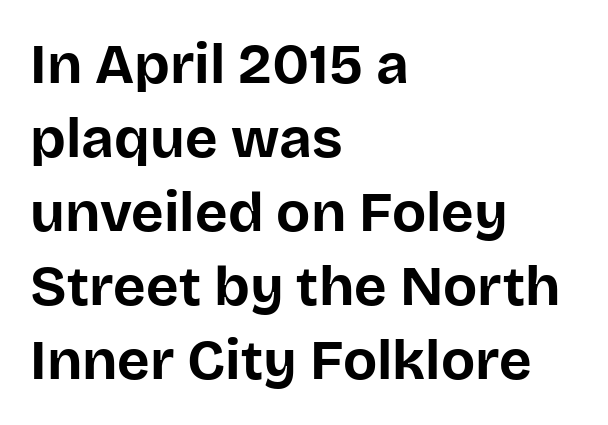
The image shows 56 px bold sans-serif type, upright; set left-aligned, normal line spacing (1.32x), normal letter spacing, not underlined; low stroke contrast and a large x-height.
